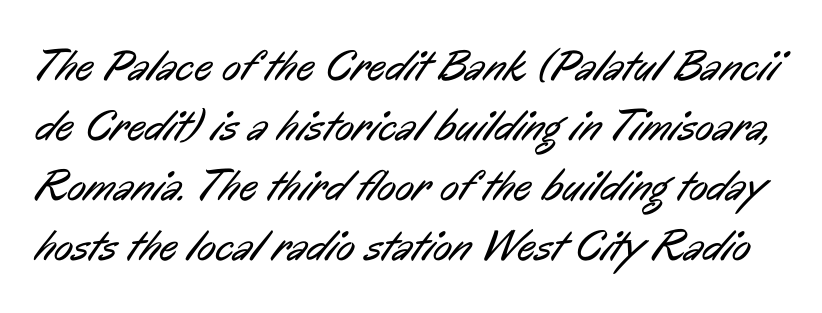
The image shows 44 px regular-weight, condensed sans-serif type; set normal line spacing (1.36x), normal letter spacing, not underlined; low stroke contrast and a medium x-height.
